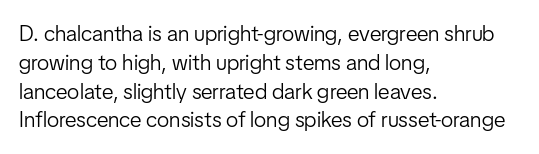
The image shows 22 px text type, upright; set left-aligned, normal line spacing (1.31x), normal letter spacing, not underlined.
